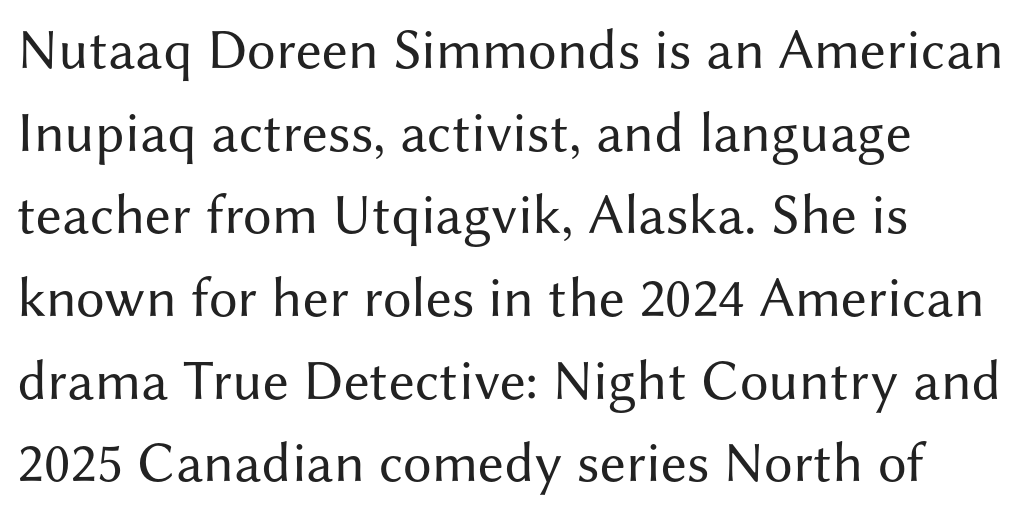
{"serif": "no", "italic": "no", "bold": "no", "weight": "regular", "width": "normal", "stroke_contrast": "medium", "x_height": "medium", "monospaced": "no", "underline": "no", "align": "left", "line_spacing": "normal", "line_spacing_ratio": 1.45, "letter_spacing": "normal", "letter_spacing_em": 0.0, "glyph_px": 57}
